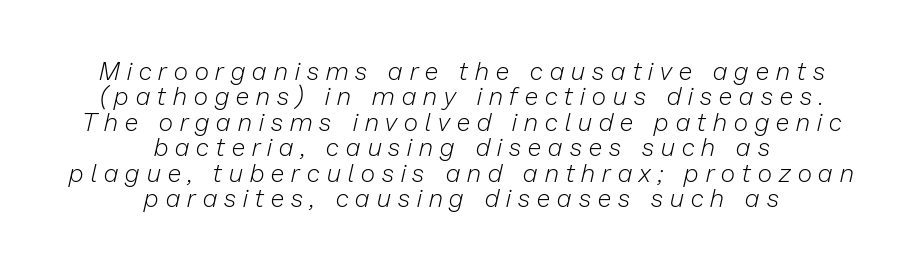
The image shows 25 px text type, italic (leaning right); set centered, tight line spacing (1.02x), unusually wide letter spacing (+0.29 em), not underlined.
